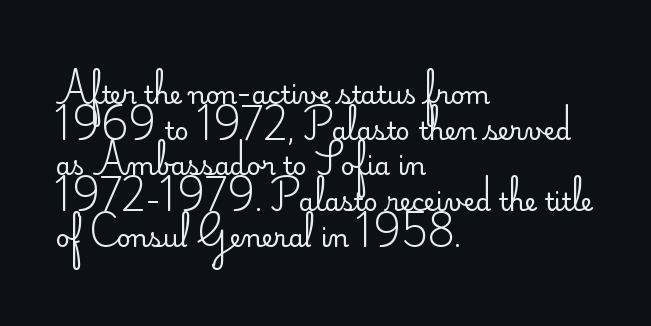
{"italic": "no", "bold": "no", "underline": "no", "align": "left", "line_spacing": "normal", "line_spacing_ratio": 1.43, "letter_spacing": "normal", "letter_spacing_em": 0.0, "glyph_px": 25}
